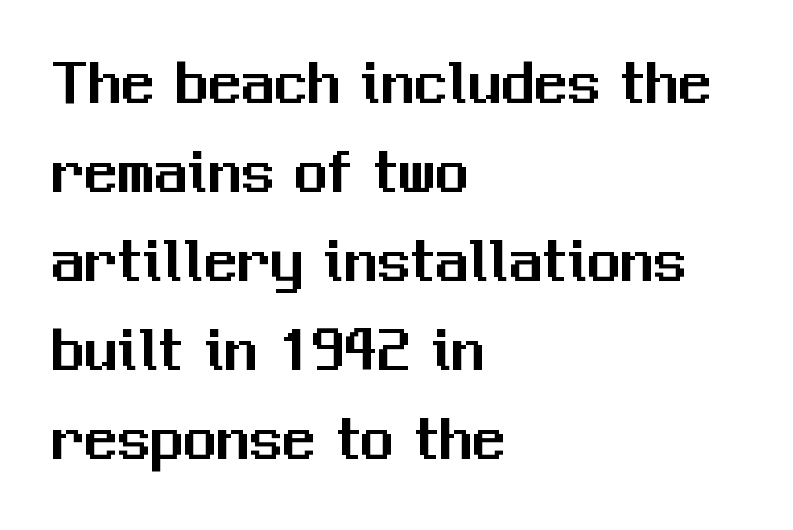
{"serif": "no", "italic": "no", "width": "normal", "stroke_contrast": "medium", "x_height": "medium", "monospaced": "no", "underline": "no", "align": "left", "line_spacing": "normal", "line_spacing_ratio": 1.35, "letter_spacing": "normal", "letter_spacing_em": 0.0, "glyph_px": 66}
